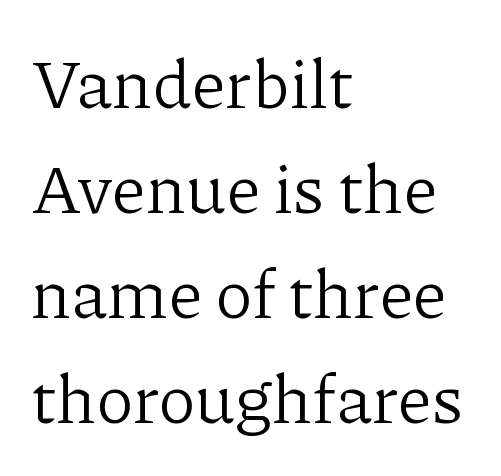
Q: Is the text bold? A: No.
Q: Is the text italic (slanted)? A: No, it is upright.
Q: Is the typeface a serif or a sans-serif typeface? A: Serif.
Q: Is the text underlined? A: No.
Q: How is the paragraph aligned? A: Left-aligned.
Q: Is the spacing between letters normal or unusually wide? A: Normal.
Q: Is the spacing between lines tight, normal or loose? A: Normal.
Q: Width (condensed, normal, or wide)? A: Normal.
Q: Stroke contrast? A: Low.
Q: x-height? A: Medium.
Q: Monospaced? A: No.
